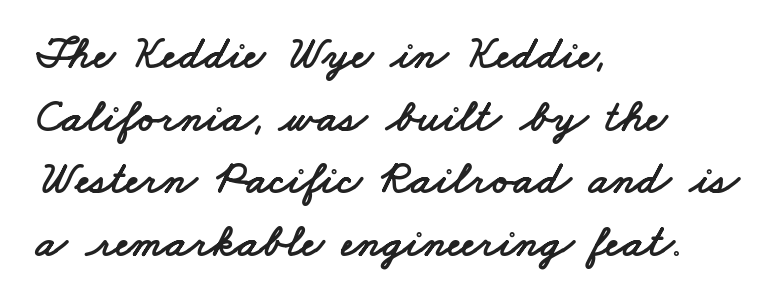
Q: Is the typeface a serif or a sans-serif typeface? A: Sans-serif.
Q: Is the text underlined? A: No.
Q: How is the paragraph aligned? A: Left-aligned.
Q: Is the spacing between letters normal or unusually wide? A: Normal.
Q: Is the spacing between lines tight, normal or loose? A: Normal.
Q: Width (condensed, normal, or wide)? A: Wide.
Q: Stroke contrast? A: Low.
Q: x-height? A: Small.
Q: Monospaced? A: No.
